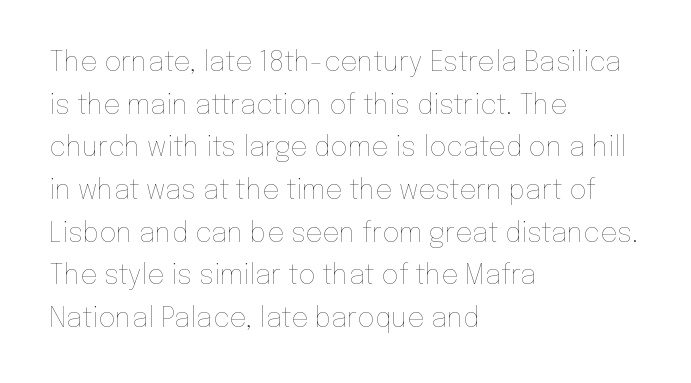
{"italic": "no", "bold": "no", "underline": "no", "align": "left", "line_spacing": "normal", "line_spacing_ratio": 1.58, "letter_spacing": "normal", "letter_spacing_em": 0.0, "glyph_px": 27}
